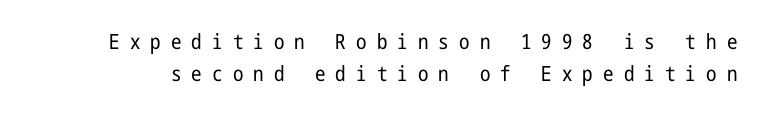
The image shows 21 px text type, upright; set normal line spacing (1.51x), unusually wide letter spacing (+0.48 em), not underlined.
